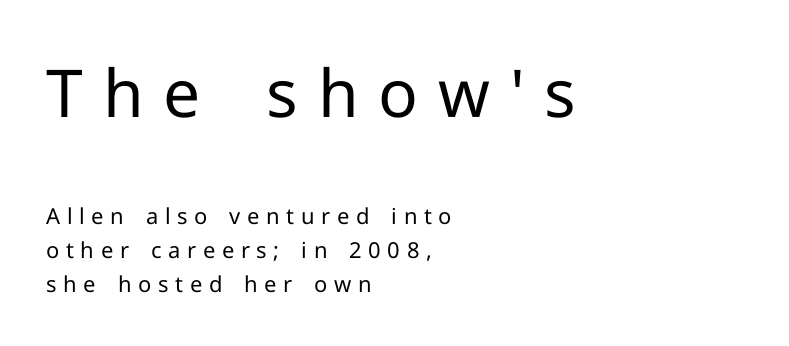
Q: Is the text bold? A: No.
Q: Is the text italic (slanted)? A: No, it is upright.
Q: Is the typeface a serif or a sans-serif typeface? A: Sans-serif.
Q: Is the text underlined? A: No.
Q: How is the paragraph aligned? A: Left-aligned.
Q: Is the spacing between letters normal or unusually wide? A: Unusually wide.
Q: Is the spacing between lines tight, normal or loose? A: Normal.
Q: Which block of text is set in a larger size, the first (top) or the second (bottom)? A: The first (top) one.
Q: Width (condensed, normal, or wide)? A: Normal.
Q: Stroke contrast? A: Low.
Q: x-height? A: Medium.
Q: Monospaced? A: No.
